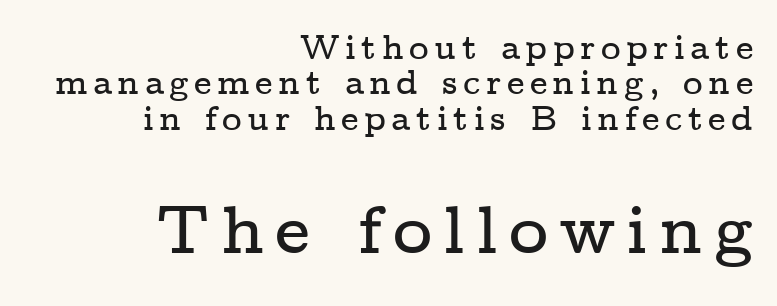
What's the leading like? Squeezed, with rows nearly overlapping. Ordinary non-slanted type is in use. This rendering features lettering with no underline. Look at the glyph heights: the lower group is clearly the bigger setting. These lines are set flush right with a ragged left edge.
